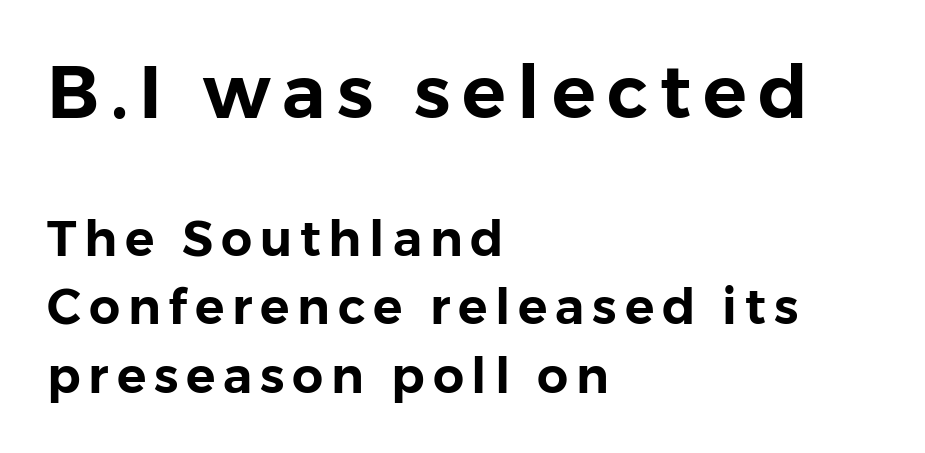
Q: Is the text italic (slanted)? A: No, it is upright.
Q: Is the typeface a serif or a sans-serif typeface? A: Sans-serif.
Q: Is the text underlined? A: No.
Q: How is the paragraph aligned? A: Left-aligned.
Q: Is the spacing between lines tight, normal or loose? A: Normal.
Q: Which block of text is set in a larger size, the first (top) or the second (bottom)? A: The first (top) one.
Q: Width (condensed, normal, or wide)? A: Normal.
Q: Stroke contrast? A: Low.
Q: x-height? A: Medium.
Q: Monospaced? A: No.
